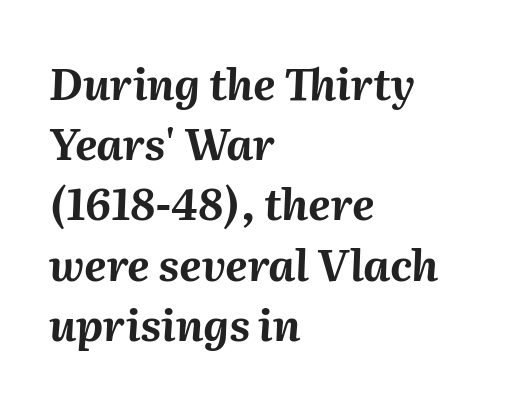
Q: Is the text bold? A: Yes.
Q: Is the text italic (slanted)? A: Yes, it leans right by about 2 degrees.
Q: Is the text underlined? A: No.
Q: How is the paragraph aligned? A: Left-aligned.
Q: Is the spacing between letters normal or unusually wide? A: Normal.
Q: Is the spacing between lines tight, normal or loose? A: Normal.
Q: Width (condensed, normal, or wide)? A: Normal.
Q: Stroke contrast? A: Medium.
Q: x-height? A: Medium.
Q: Monospaced? A: No.
